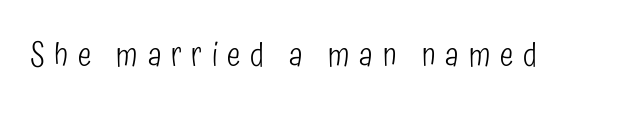
{"serif": "no", "italic": "no", "bold": "no", "weight": "light", "width": "condensed", "stroke_contrast": "low", "x_height": "medium", "monospaced": "no", "underline": "no", "letter_spacing": "wide", "letter_spacing_em": 0.3, "glyph_px": 32}
